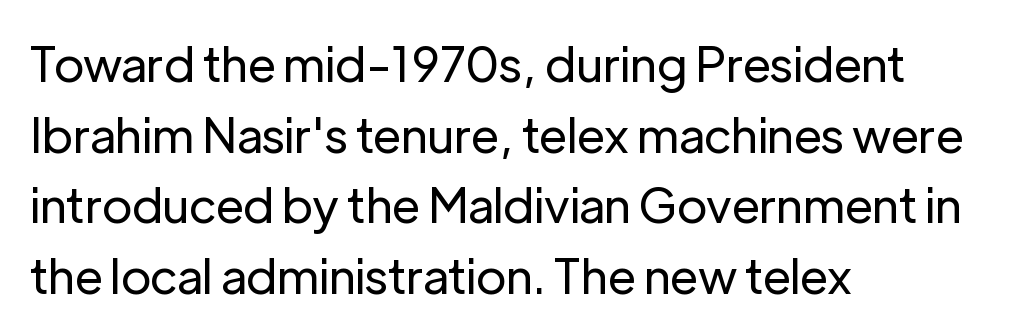
The image shows 48 px regular-weight sans-serif type, upright; set left-aligned, normal line spacing (1.47x), normal letter spacing, not underlined; low stroke contrast and a medium x-height.
